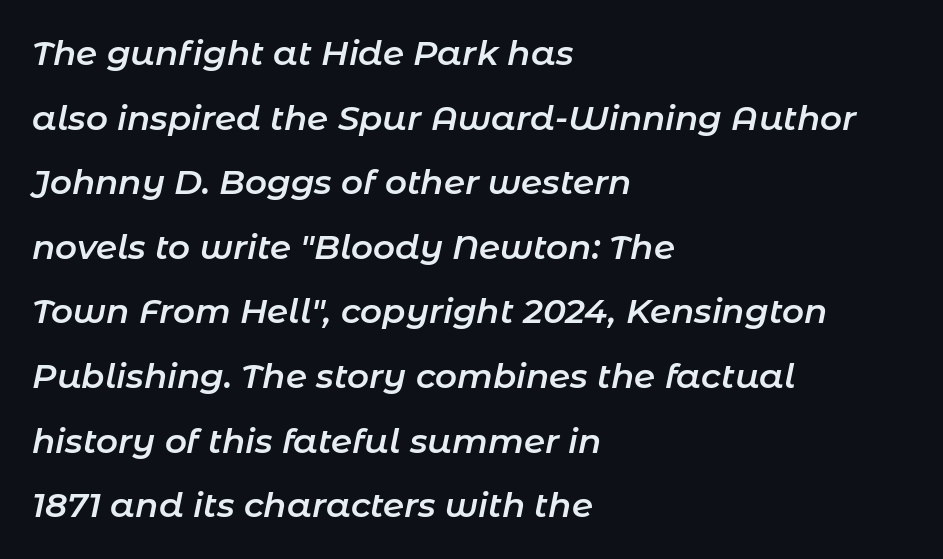
Q: Is the text bold? A: Semi-bold.
Q: Is the text italic (slanted)? A: Yes, it leans right by about 11 degrees.
Q: Is the text underlined? A: No.
Q: How is the paragraph aligned? A: Left-aligned.
Q: Is the spacing between letters normal or unusually wide? A: Normal.
Q: Is the spacing between lines tight, normal or loose? A: Loose.
Q: Width (condensed, normal, or wide)? A: Normal.
Q: Stroke contrast? A: Low.
Q: x-height? A: Medium.
Q: Monospaced? A: No.
